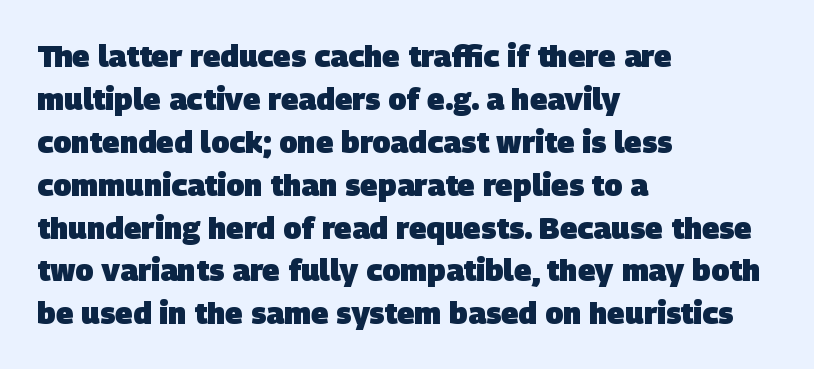
Q: Is the text bold? A: Yes.
Q: Is the typeface a serif or a sans-serif typeface? A: Sans-serif.
Q: Is the text underlined? A: No.
Q: How is the paragraph aligned? A: Left-aligned.
Q: Is the spacing between letters normal or unusually wide? A: Normal.
Q: Is the spacing between lines tight, normal or loose? A: Normal.
Q: Width (condensed, normal, or wide)? A: Normal.
Q: Stroke contrast? A: Low.
Q: x-height? A: Large.
Q: Monospaced? A: No.
